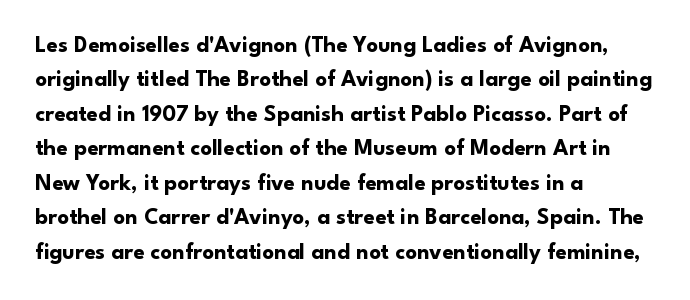
The image shows 23 px bold type, upright; set left-aligned, normal line spacing (1.5x), normal letter spacing, not underlined.
